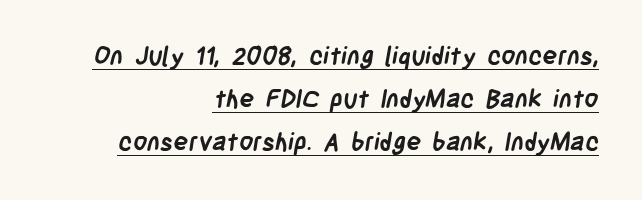
The image shows 25 px bold type; set right-aligned, line spacing 1.73x, normal letter spacing, underlined.
